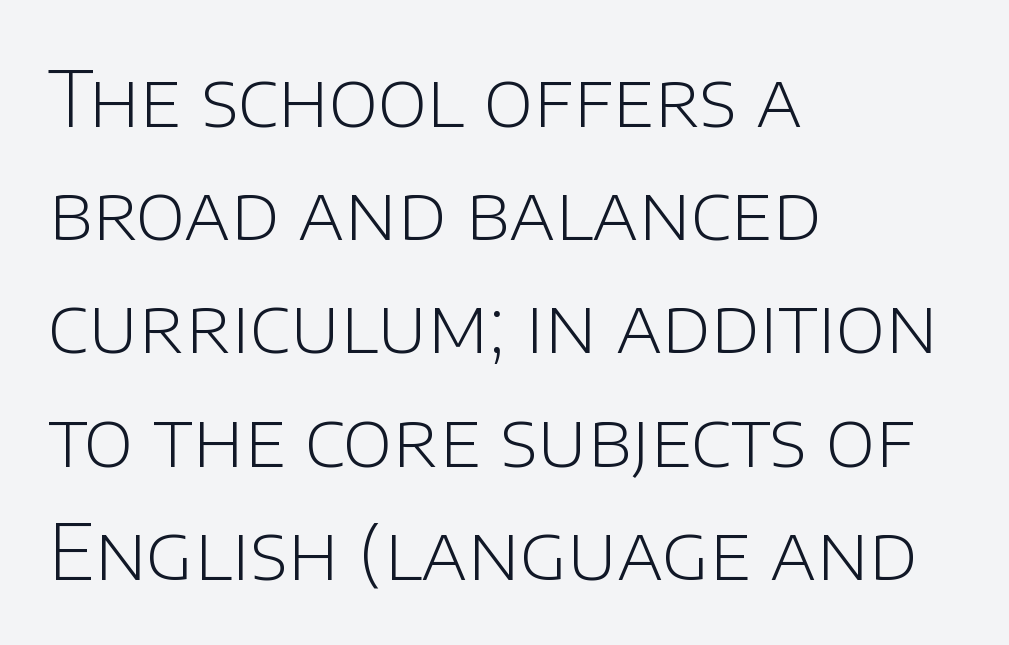
{"serif": "no", "italic": "no", "bold": "no", "weight": "light", "width": "normal", "stroke_contrast": "low", "x_height": "large", "monospaced": "no", "underline": "no", "align": "left", "line_spacing": "normal", "line_spacing_ratio": 1.49, "letter_spacing": "normal", "letter_spacing_em": 0.0, "glyph_px": 76}
